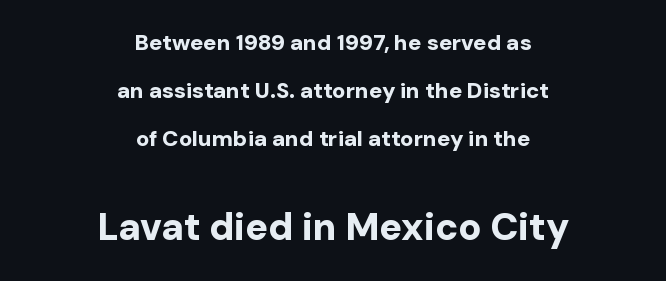
The image shows 38 px bold sans-serif type, upright; set centered, loose line spacing (2.18x), normal letter spacing, not underlined; the second (bottom) block is 1.73x larger; low stroke contrast and a medium x-height.
